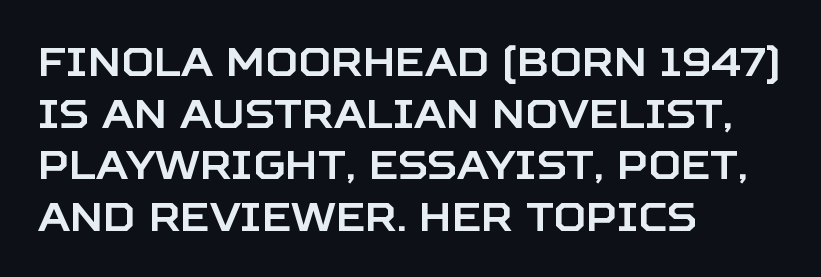
Q: Is the text italic (slanted)? A: No, it is upright.
Q: Is the typeface a serif or a sans-serif typeface? A: Sans-serif.
Q: Is the text underlined? A: No.
Q: How is the paragraph aligned? A: Left-aligned.
Q: Is the spacing between letters normal or unusually wide? A: Normal.
Q: Is the spacing between lines tight, normal or loose? A: Normal.
Q: Width (condensed, normal, or wide)? A: Normal.
Q: Stroke contrast? A: Low.
Q: x-height? A: Large.
Q: Monospaced? A: No.
